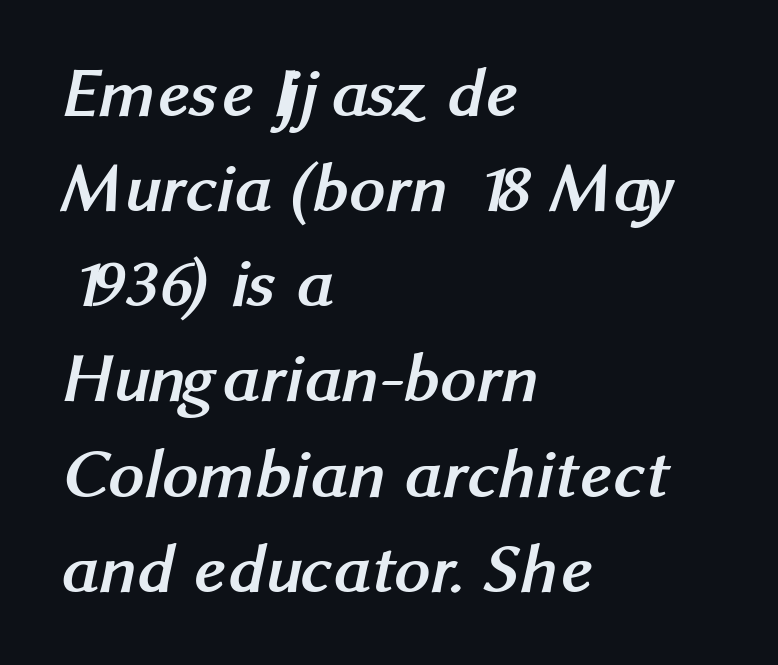
The image shows 71 px semibold sans-serif type; set left-aligned, normal line spacing (1.34x), normal letter spacing, not underlined; medium stroke contrast and a medium x-height.
